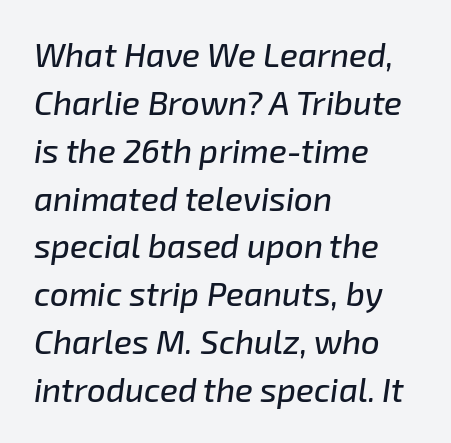
The image shows 33 px text type, italic (leaning right); set left-aligned, normal line spacing (1.45x), normal letter spacing, not underlined; low stroke contrast and a medium x-height.
